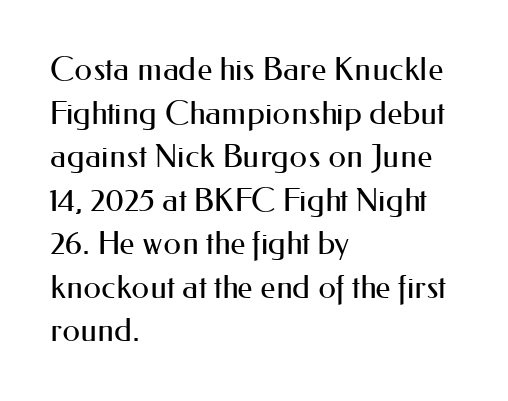
Q: Is the text bold? A: No.
Q: Is the text italic (slanted)? A: No, it is upright.
Q: Is the typeface a serif or a sans-serif typeface? A: Sans-serif.
Q: Is the text underlined? A: No.
Q: How is the paragraph aligned? A: Left-aligned.
Q: Is the spacing between letters normal or unusually wide? A: Normal.
Q: Is the spacing between lines tight, normal or loose? A: Normal.
Q: Width (condensed, normal, or wide)? A: Normal.
Q: Stroke contrast? A: Medium.
Q: x-height? A: Small.
Q: Monospaced? A: No.
